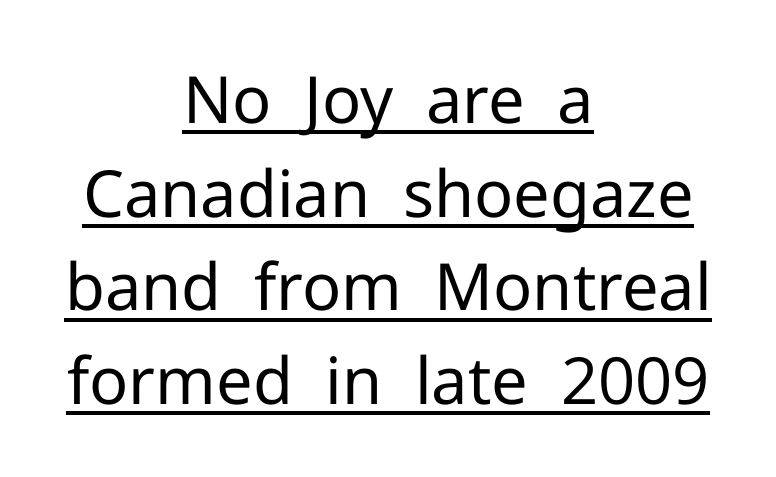
Q: Is the text bold? A: No.
Q: Is the text italic (slanted)? A: No, it is upright.
Q: Is the typeface a serif or a sans-serif typeface? A: Sans-serif.
Q: Is the text underlined? A: Yes.
Q: How is the paragraph aligned? A: Centered.
Q: Is the spacing between letters normal or unusually wide? A: Normal.
Q: Is the spacing between lines tight, normal or loose? A: Normal.
Q: Width (condensed, normal, or wide)? A: Normal.
Q: Stroke contrast? A: Low.
Q: x-height? A: Medium.
Q: Monospaced? A: No.
